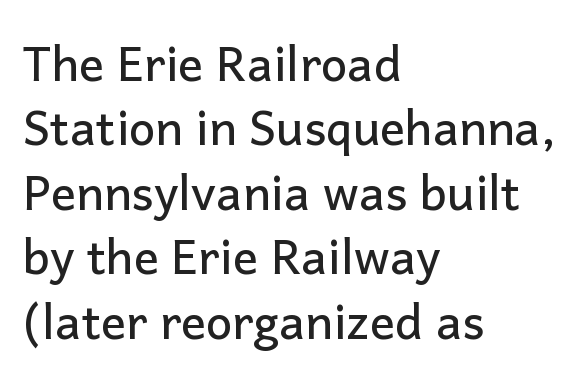
The rendering uses natural spacing where letterforms have individual widths. The space beneath each line is pristine and unruled. A student would call this left alignment; a typographer would say flush left, rag right. The tracking reads as untouched default to a designer's eye.
